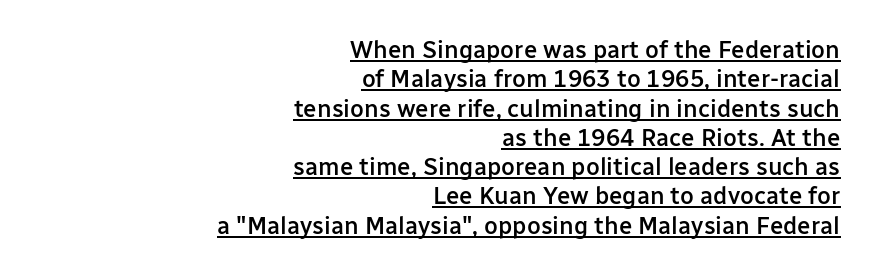
Letter spacing: default. The text block is weighted toward the right margin, trailing off unevenly leftward. Is there an underline? Yes — a line sits under the letters. Does the weight exceed regular? Yes, but only to semibold. The type sits square on the baseline with zero lean.
